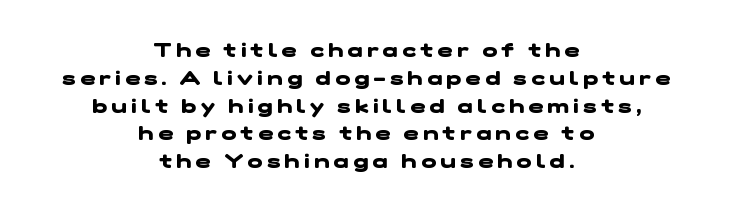
If you measured baseline to baseline, you'd find a middling distance. Weight check: bold — yes, fully. Underline: absent. In terms of letterspacing, this is a distinctly airy, spread setting.
